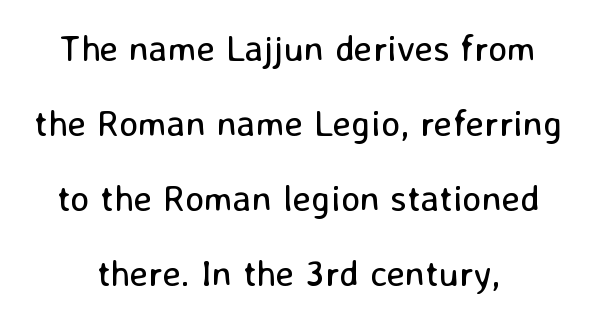
Tall strokes in this sample are plumb rather than angled. You could fit nearly another row in the gap between these rows. A typesetter would call this proportional, since set widths differ per character. No chunkiness to these letters — they're not bold.
